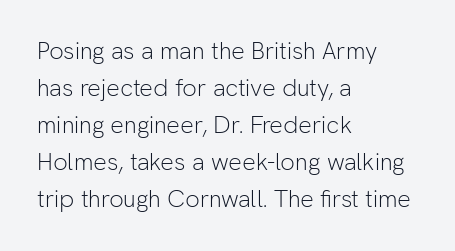
Q: Is the text bold? A: No.
Q: Is the text italic (slanted)? A: No, it is upright.
Q: Is the text underlined? A: No.
Q: How is the paragraph aligned? A: Left-aligned.
Q: Is the spacing between letters normal or unusually wide? A: Normal.
Q: Is the spacing between lines tight, normal or loose? A: Normal.
